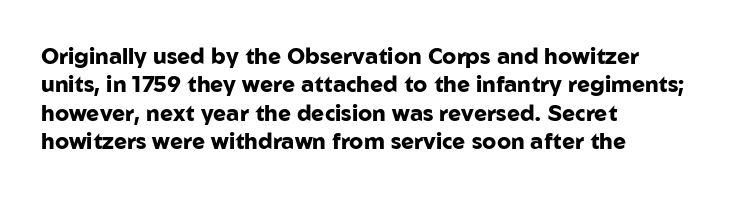
Q: Is the text bold? A: Yes.
Q: Is the text italic (slanted)? A: No, it is upright.
Q: Is the text underlined? A: No.
Q: How is the paragraph aligned? A: Left-aligned.
Q: Is the spacing between letters normal or unusually wide? A: Normal.
Q: Is the spacing between lines tight, normal or loose? A: Normal.
